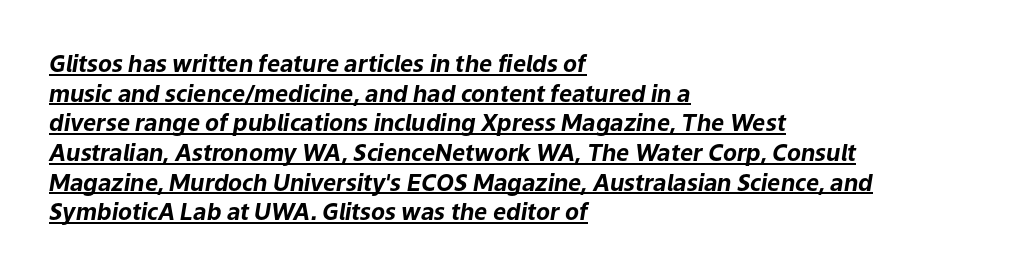
Underline: present. In terms of leading, this rendering sits right in the middle. Heavy-handed strokes throughout: this text is bold. You could call the tracking neutral — neither tight nor loose.
